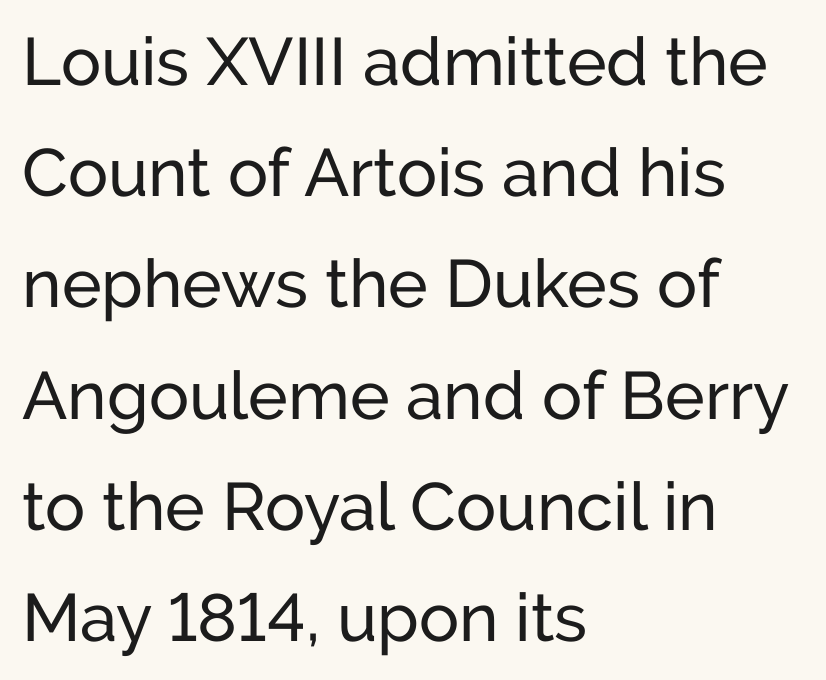
{"serif": "no", "italic": "no", "bold": "no", "weight": "regular", "width": "normal", "stroke_contrast": "low", "x_height": "medium", "monospaced": "no", "underline": "no", "align": "left", "line_spacing": "normal", "line_spacing_ratio": 1.66, "letter_spacing": "normal", "letter_spacing_em": 0.0, "glyph_px": 67}
